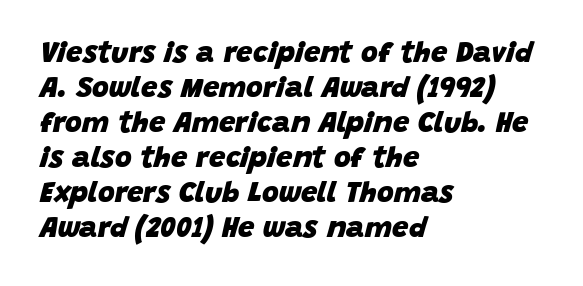
The image shows 29 px heavy type, italic (leaning right); set left-aligned, line spacing 1.21x, normal letter spacing, not underlined; low stroke contrast and a large x-height.
